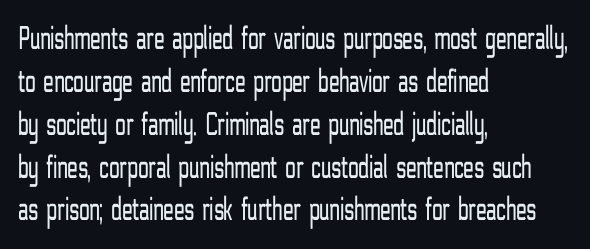
Q: Is the text bold? A: No.
Q: Is the text italic (slanted)? A: No, it is upright.
Q: Is the typeface a serif or a sans-serif typeface? A: Sans-serif.
Q: Is the text underlined? A: No.
Q: How is the paragraph aligned? A: Left-aligned.
Q: Is the spacing between letters normal or unusually wide? A: Normal.
Q: Is the spacing between lines tight, normal or loose? A: Normal.
Q: Width (condensed, normal, or wide)? A: Condensed.
Q: Stroke contrast? A: Low.
Q: x-height? A: Medium.
Q: Monospaced? A: No.
